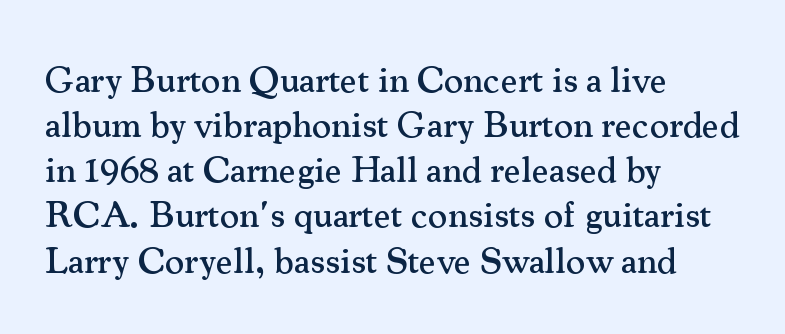
{"serif": "yes", "italic": "no", "width": "normal", "stroke_contrast": "medium", "x_height": "small", "monospaced": "no", "underline": "no", "align": "left", "line_spacing_ratio": 1.22, "letter_spacing": "normal", "letter_spacing_em": 0.0, "glyph_px": 37}
